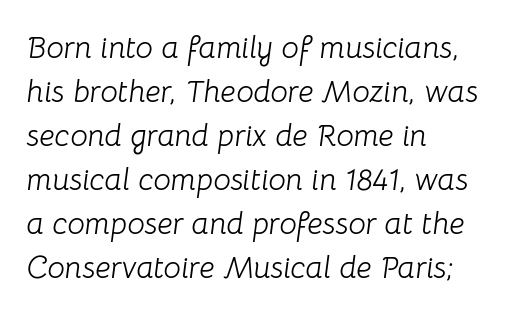
No word sits above an underline. The axis of the letterforms is tilted away from vertical. Horizontal bands of white between lines are of average thickness. The setting favours the left margin, as ordinary paragraphs usually do.
